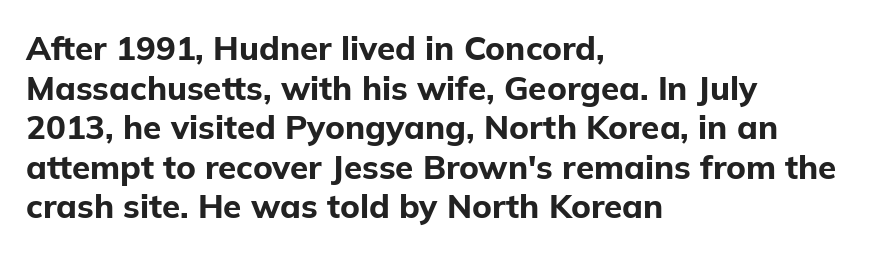
{"serif": "no", "italic": "no", "bold": "yes", "weight": "bold", "width": "normal", "stroke_contrast": "low", "x_height": "medium", "monospaced": "no", "underline": "no", "align": "left", "line_spacing_ratio": 1.2, "letter_spacing": "normal", "letter_spacing_em": 0.0, "glyph_px": 33}
